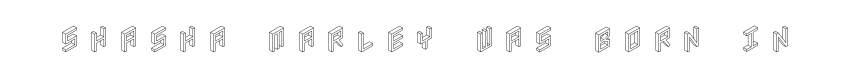
The image shows 29 px condensed type, upright; set unusually wide letter spacing (+0.29 em), not underlined; a large x-height.
